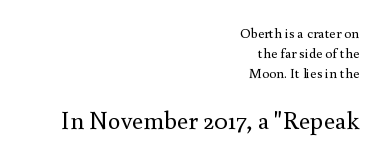
Q: Is the text bold? A: No.
Q: Is the text italic (slanted)? A: No, it is upright.
Q: Is the text underlined? A: No.
Q: How is the paragraph aligned? A: Right-aligned.
Q: Is the spacing between letters normal or unusually wide? A: Normal.
Q: Is the spacing between lines tight, normal or loose? A: Normal.
Q: Which block of text is set in a larger size, the first (top) or the second (bottom)? A: The second (bottom) one.
